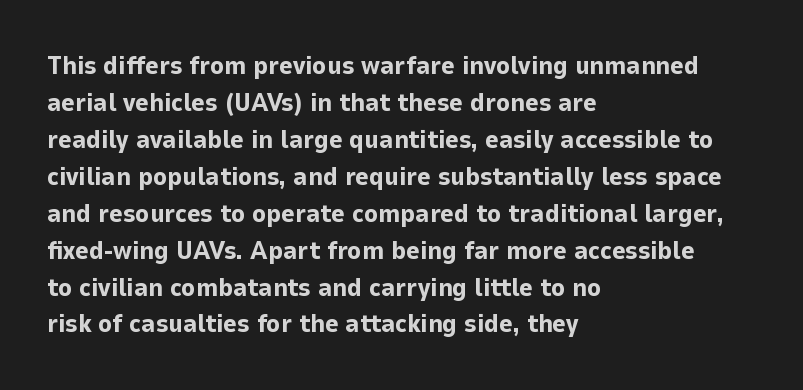
The image shows 26 px bold type, upright; set left-aligned, normal line spacing (1.42x), normal letter spacing, not underlined.
